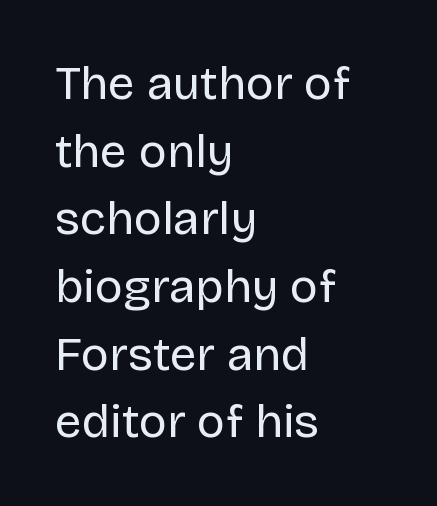
Q: Is the text bold? A: No.
Q: Is the text italic (slanted)? A: No, it is upright.
Q: Is the typeface a serif or a sans-serif typeface? A: Sans-serif.
Q: Is the text underlined? A: No.
Q: How is the paragraph aligned? A: Left-aligned.
Q: Is the spacing between letters normal or unusually wide? A: Normal.
Q: Is the spacing between lines tight, normal or loose? A: Normal.
Q: Width (condensed, normal, or wide)? A: Normal.
Q: Stroke contrast? A: Low.
Q: x-height? A: Large.
Q: Monospaced? A: No.
